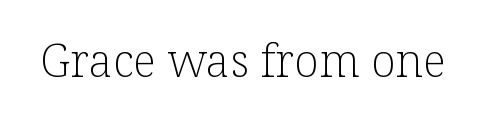
Underline: absent. The cut favours lightness, reaching ordinary text weight at its darkest. The font family rendered here belongs to the serif group. These lines are rendered in a variable-pitch font. There is no visible air inserted between adjacent glyphs.
